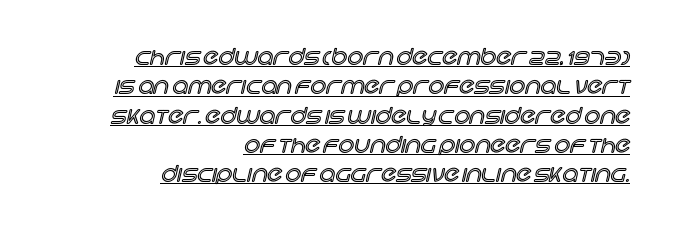
Rows of type keep a routine distance in the vertical direction. Here the glyphs are tracked normally, forming tight word shapes. The rendering anchors every line to the right-hand side. A continuous stroke trails under the words, as in a hyperlink.
